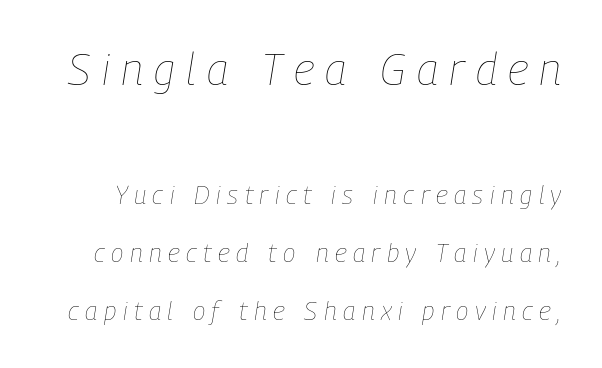
Q: Is the text bold? A: No.
Q: Is the text italic (slanted)? A: Yes, it leans right by about 9 degrees.
Q: Is the text underlined? A: No.
Q: Is the spacing between letters normal or unusually wide? A: Unusually wide.
Q: Is the spacing between lines tight, normal or loose? A: Loose.
Q: Which block of text is set in a larger size, the first (top) or the second (bottom)? A: The first (top) one.
Q: Width (condensed, normal, or wide)? A: Condensed.
Q: Stroke contrast? A: Low.
Q: x-height? A: Medium.
Q: Monospaced? A: No.
